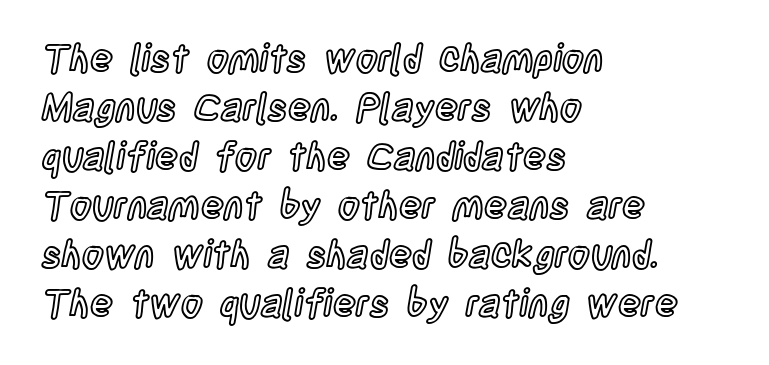
Q: Is the text italic (slanted)? A: Yes.
Q: Is the text underlined? A: No.
Q: How is the paragraph aligned? A: Left-aligned.
Q: Is the spacing between letters normal or unusually wide? A: Normal.
Q: Is the spacing between lines tight, normal or loose? A: Normal.
Q: Width (condensed, normal, or wide)? A: Condensed.
Q: x-height? A: Large.
Q: Monospaced? A: No.
